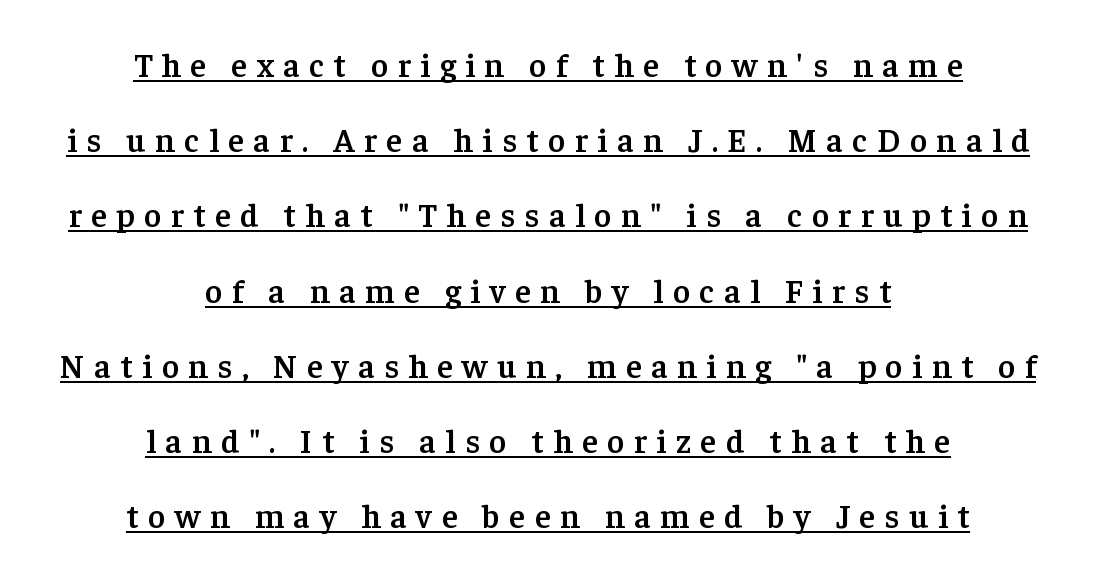
The lettering is marked with a stroke running underneath it. The face used here is seriffed, in the tradition of book romans. The letters stand straight up with perfectly vertical stems. Successive baselines arrive slowly, with a big drop between each. Is the type bold? Partly — it's a semibold, heavier than regular but not fully bold.
